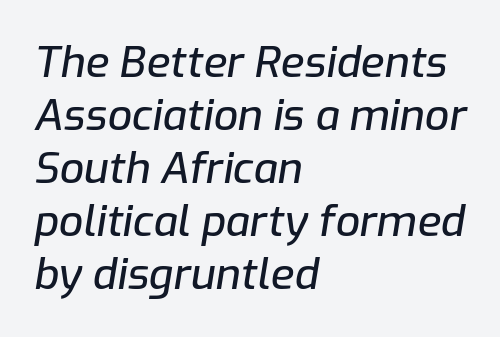
Q: Is the text italic (slanted)? A: Yes, it leans right by about 9 degrees.
Q: Is the text underlined? A: No.
Q: How is the paragraph aligned? A: Left-aligned.
Q: Is the spacing between letters normal or unusually wide? A: Normal.
Q: Width (condensed, normal, or wide)? A: Normal.
Q: Stroke contrast? A: Low.
Q: x-height? A: Medium.
Q: Monospaced? A: No.
